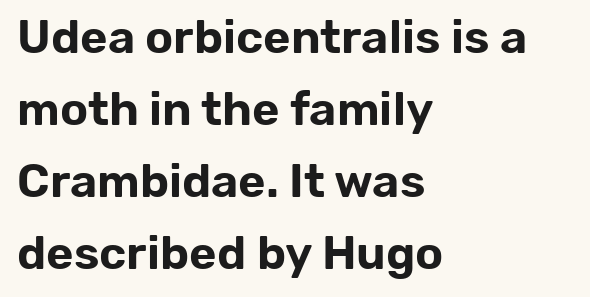
The letters advance in unequal steps, a hallmark of proportional type. Underlining? Definitely not there. The passage shown is typeset with a sans-serif family. A typesetter would call this zero additional tracking. Quick note: not italic, upright.
